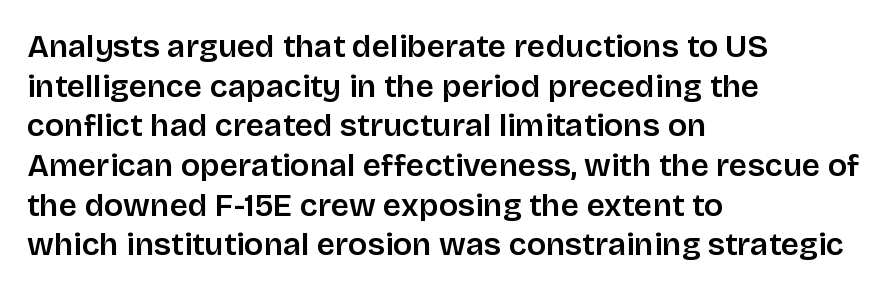
Q: Is the text italic (slanted)? A: No, it is upright.
Q: Is the typeface a serif or a sans-serif typeface? A: Sans-serif.
Q: Is the text underlined? A: No.
Q: How is the paragraph aligned? A: Left-aligned.
Q: Is the spacing between letters normal or unusually wide? A: Normal.
Q: Width (condensed, normal, or wide)? A: Normal.
Q: Stroke contrast? A: Low.
Q: x-height? A: Large.
Q: Monospaced? A: No.
